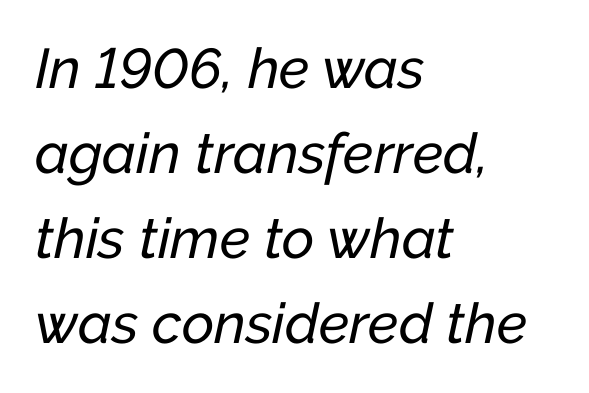
Is this a fixed-width face? No — the glyphs have proportional, varying widths. There is no visible air inserted between adjacent glyphs. A clean baseline with only descenders dipping below it. It's the slanting kind of type. Regarding leading, the lines here are spaced in the standard way.
